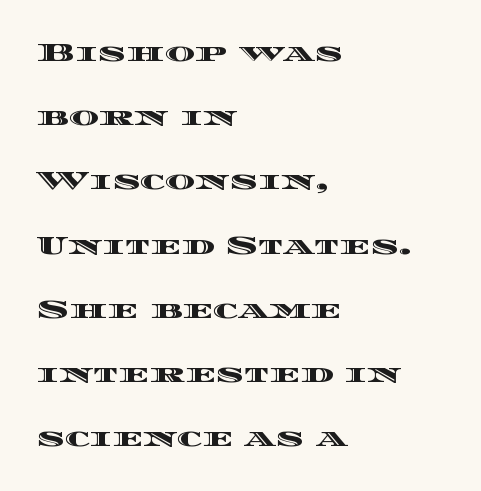
Q: Is the text italic (slanted)? A: No, it is upright.
Q: Is the text underlined? A: No.
Q: How is the paragraph aligned? A: Left-aligned.
Q: Is the spacing between letters normal or unusually wide? A: Normal.
Q: Is the spacing between lines tight, normal or loose? A: Loose.
